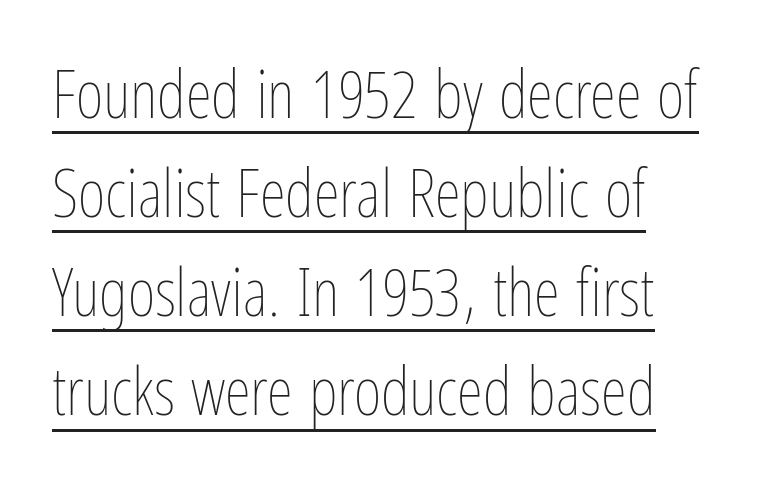
Q: Is the text bold? A: No.
Q: Is the text italic (slanted)? A: No, it is upright.
Q: Is the text underlined? A: Yes.
Q: Is the spacing between letters normal or unusually wide? A: Normal.
Q: Is the spacing between lines tight, normal or loose? A: Normal.
Q: Width (condensed, normal, or wide)? A: Condensed.
Q: Stroke contrast? A: Low.
Q: x-height? A: Medium.
Q: Monospaced? A: No.
